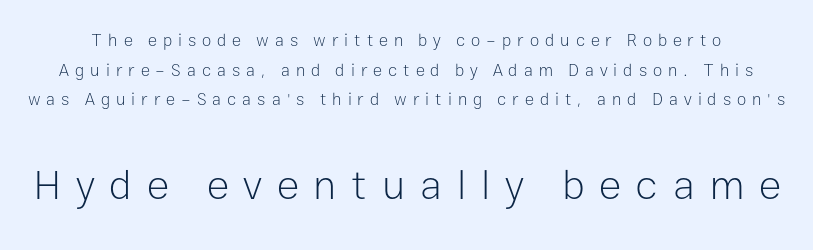
The image shows 42 px light sans-serif type, upright; set line spacing 1.75x, unusually wide letter spacing (+0.35 em), not underlined; the second (bottom) block is 2.47x larger; low stroke contrast and a medium x-height.
